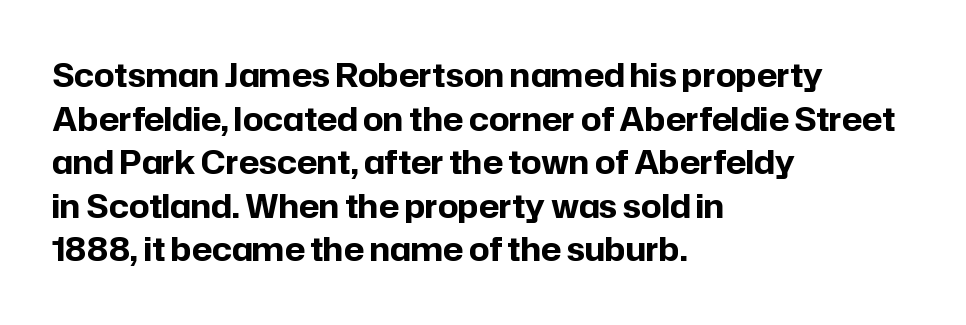
The image shows 32 px bold sans-serif type, upright; set left-aligned, normal line spacing (1.36x), normal letter spacing, not underlined; low stroke contrast and a medium x-height.
